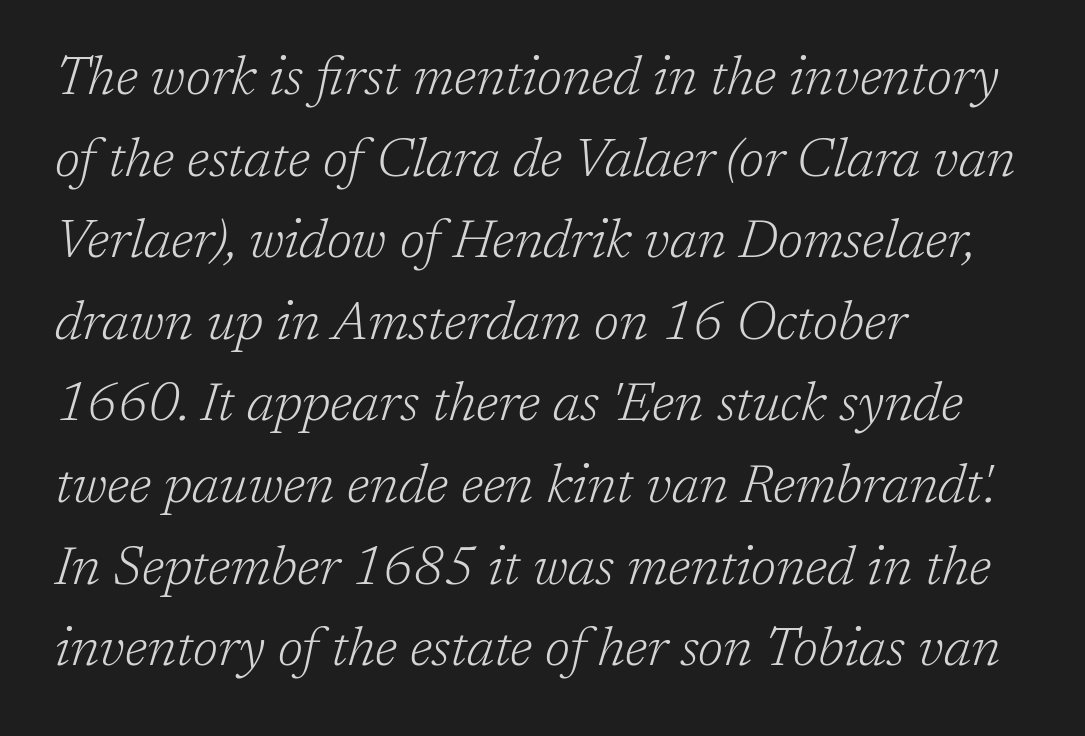
Q: Is the text bold? A: No.
Q: Is the text italic (slanted)? A: Yes, it leans right by about 17 degrees.
Q: Is the typeface a serif or a sans-serif typeface? A: Serif.
Q: Is the text underlined? A: No.
Q: How is the paragraph aligned? A: Left-aligned.
Q: Is the spacing between letters normal or unusually wide? A: Normal.
Q: Is the spacing between lines tight, normal or loose? A: Normal.
Q: Width (condensed, normal, or wide)? A: Normal.
Q: Stroke contrast? A: Low.
Q: x-height? A: Medium.
Q: Monospaced? A: No.
